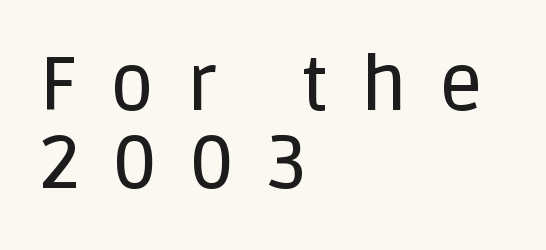
{"serif": "no", "italic": "no", "width": "normal", "stroke_contrast": "low", "x_height": "large", "monospaced": "no", "underline": "no", "align": "left", "line_spacing": "tight", "line_spacing_ratio": 1.02, "letter_spacing": "wide", "letter_spacing_em": 0.43, "glyph_px": 76}
